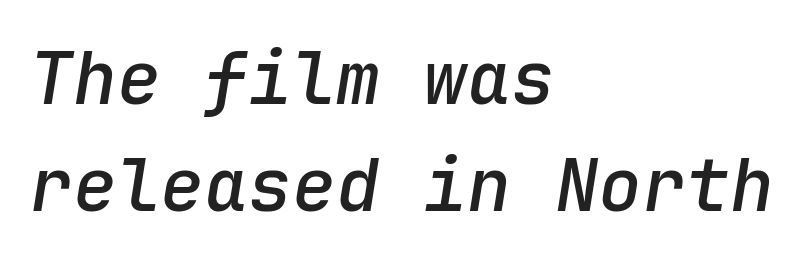
The image shows 73 px semibold type, italic (leaning right), monospaced; set left-aligned, normal line spacing (1.46x), normal letter spacing, not underlined; low stroke contrast and a medium x-height.
